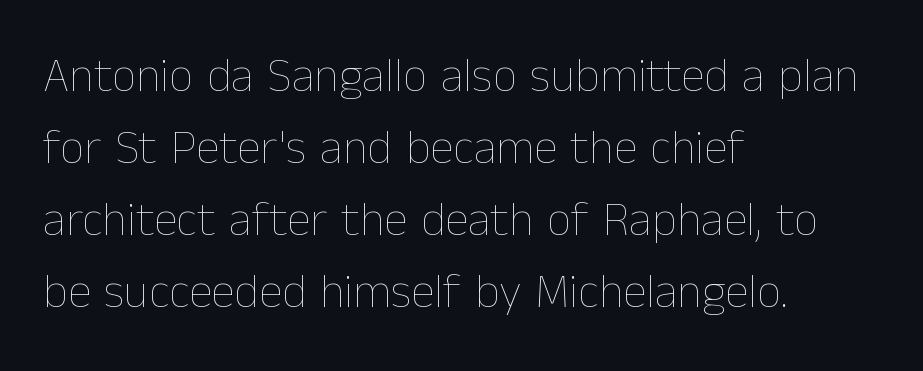
If you drew a line through each stem, it would be perfectly vertical. This block has exactly the height ordinary leading produces. The letters advance in unequal steps, a hallmark of proportional type. One-word summary of the alignment: left.
